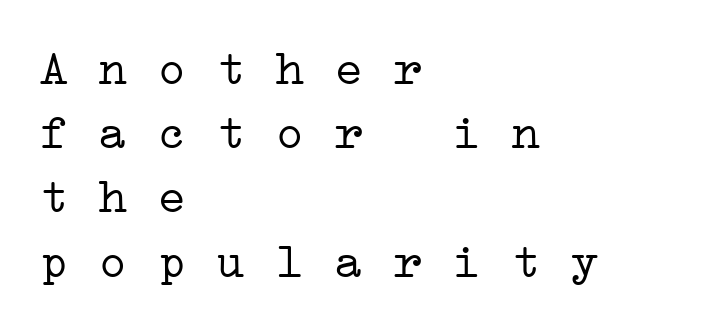
The image shows 49 px light, wide serif type, monospaced; set left-aligned, normal line spacing (1.31x), normal letter spacing, not underlined; low stroke contrast and a medium x-height.
